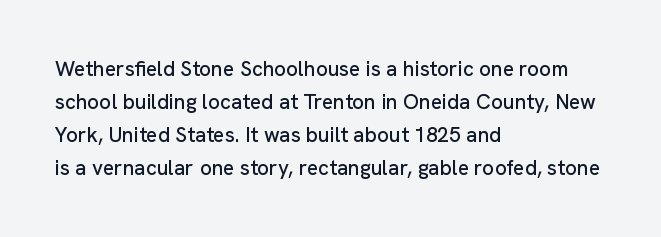
Do the letters lean? They stand straight. You could call the tracking neutral — neither tight nor loose. The passage shown is not underscored anywhere. The ragged edge is on the right, which tells us the setting is flush left. Students, observe: this is what conventionally led text looks like.
